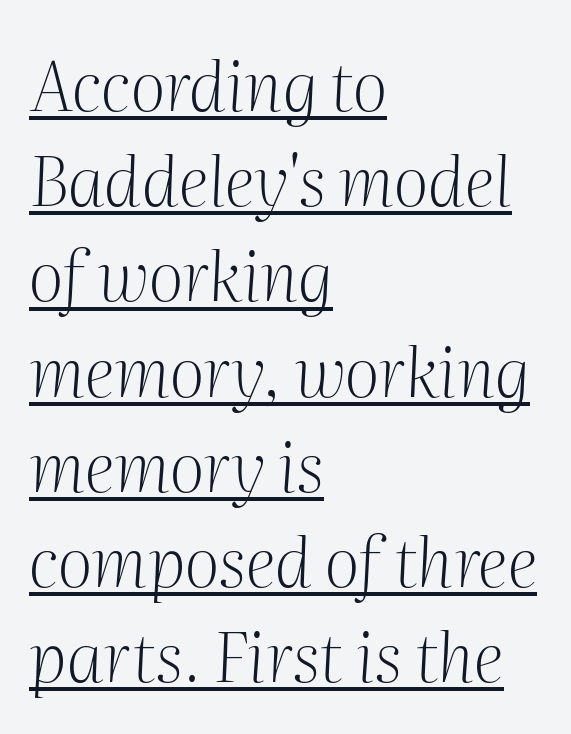
Q: Is the text bold? A: No.
Q: Is the text italic (slanted)? A: Yes, it leans right by about 2 degrees.
Q: Is the typeface a serif or a sans-serif typeface? A: Serif.
Q: Is the text underlined? A: Yes.
Q: How is the paragraph aligned? A: Left-aligned.
Q: Is the spacing between letters normal or unusually wide? A: Normal.
Q: Is the spacing between lines tight, normal or loose? A: Normal.
Q: Width (condensed, normal, or wide)? A: Normal.
Q: Stroke contrast? A: Medium.
Q: x-height? A: Medium.
Q: Monospaced? A: No.
